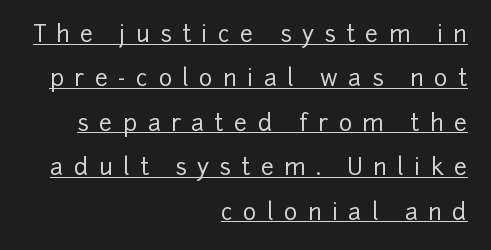
The image shows 23 px text type, upright; set right-aligned, loose line spacing (1.93x), unusually wide letter spacing (+0.45 em), underlined.
